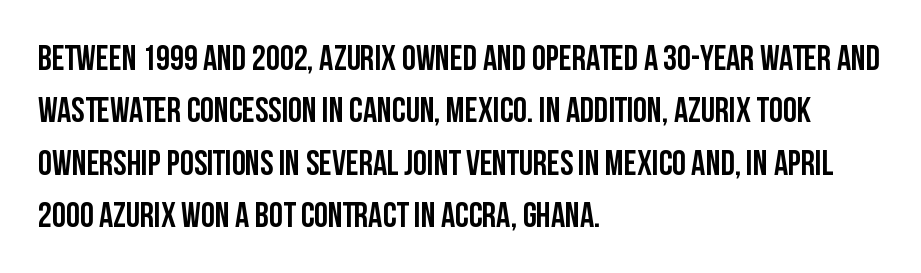
The image shows 35 px semibold, condensed sans-serif type, upright; set left-aligned, normal line spacing (1.5x), normal letter spacing, not underlined; low stroke contrast and a large x-height.
